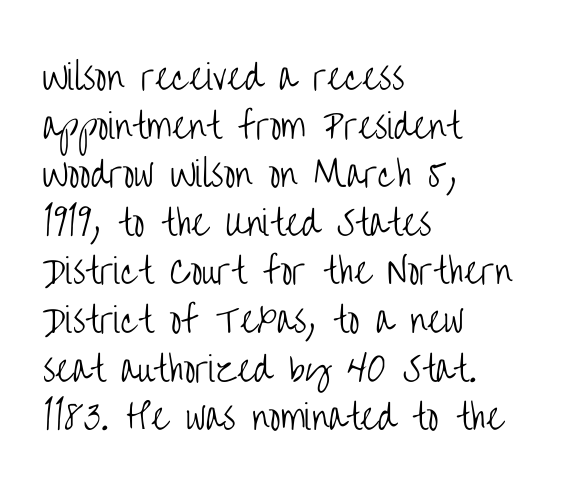
Q: Is the text bold? A: No.
Q: Is the text italic (slanted)? A: No, it is upright.
Q: Is the typeface a serif or a sans-serif typeface? A: Sans-serif.
Q: Is the text underlined? A: No.
Q: How is the paragraph aligned? A: Left-aligned.
Q: Is the spacing between letters normal or unusually wide? A: Normal.
Q: Is the spacing between lines tight, normal or loose? A: Normal.
Q: Width (condensed, normal, or wide)? A: Condensed.
Q: Stroke contrast? A: Low.
Q: x-height? A: Large.
Q: Monospaced? A: No.
